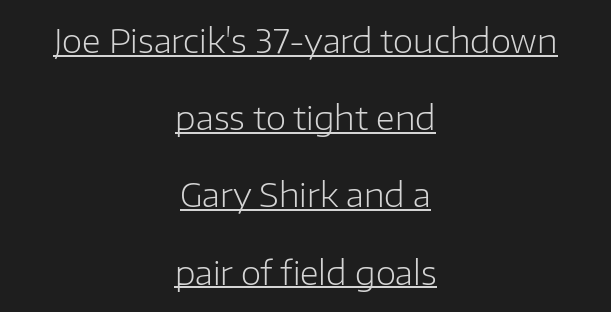
The image shows 33 px light sans-serif type, upright; set centered, loose line spacing (2.34x), normal letter spacing, underlined; low stroke contrast and a medium x-height.
